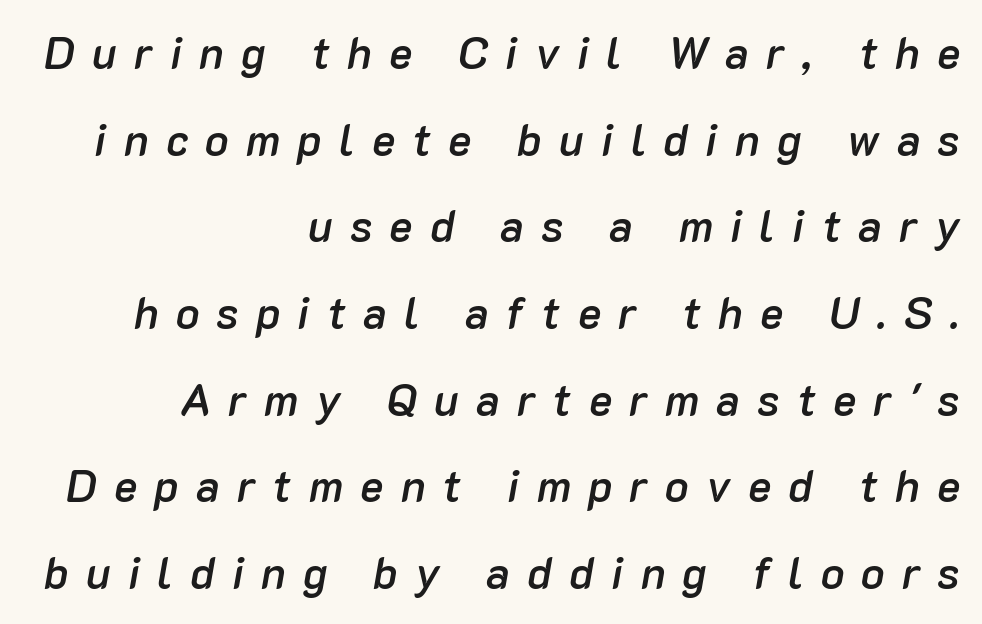
{"italic": "yes", "lean": "right", "slant_degrees": 10, "bold": "semi", "weight": "semibold", "width": "normal", "stroke_contrast": "low", "x_height": "medium", "monospaced": "no", "underline": "no", "align": "right", "line_spacing": "loose", "line_spacing_ratio": 1.97, "letter_spacing": "wide", "letter_spacing_em": 0.39, "glyph_px": 44}
